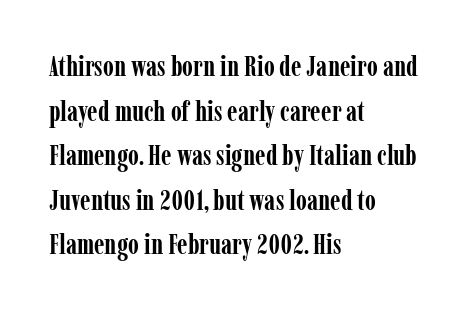
{"serif": "yes", "italic": "no", "bold": "yes", "weight": "semibold", "width": "condensed", "stroke_contrast": "low", "x_height": "medium", "monospaced": "no", "underline": "no", "align": "left", "line_spacing": "normal", "line_spacing_ratio": 1.59, "letter_spacing": "normal", "letter_spacing_em": 0.0, "glyph_px": 28}
